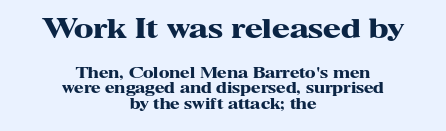
The image shows 26 px bold type, upright; set centered, tight line spacing (1.09x), normal letter spacing, not underlined; the first (top) block is 1.86x larger.
